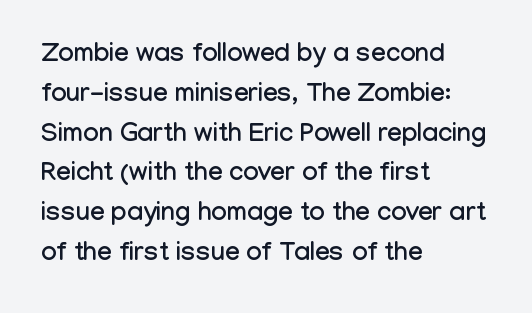
{"italic": "no", "underline": "no", "align": "left", "line_spacing": "normal", "line_spacing_ratio": 1.53, "letter_spacing": "normal", "letter_spacing_em": 0.0, "glyph_px": 26}
